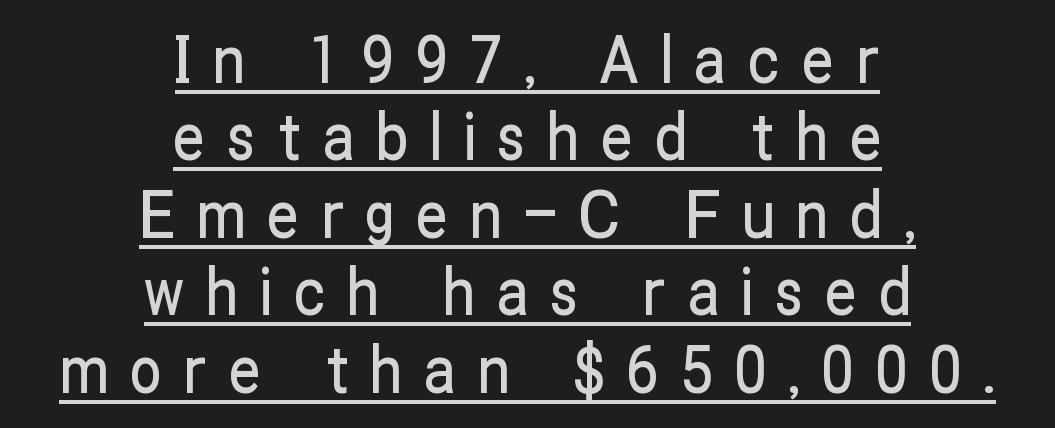
Tracking value appears strongly positive — letters spread wide. Italic? Not at all — the glyphs are vertical. The typeface chosen for these lines omits serifs. The paragraph has two soft edges and a firm central axis. The sample's only ornament is a line tracing under the words.
